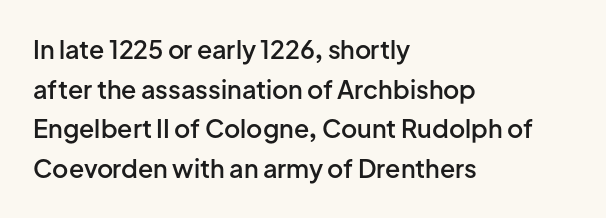
Q: Is the text bold? A: Semi-bold.
Q: Is the text italic (slanted)? A: No, it is upright.
Q: Is the text underlined? A: No.
Q: How is the paragraph aligned? A: Left-aligned.
Q: Is the spacing between letters normal or unusually wide? A: Normal.
Q: Is the spacing between lines tight, normal or loose? A: Normal.
